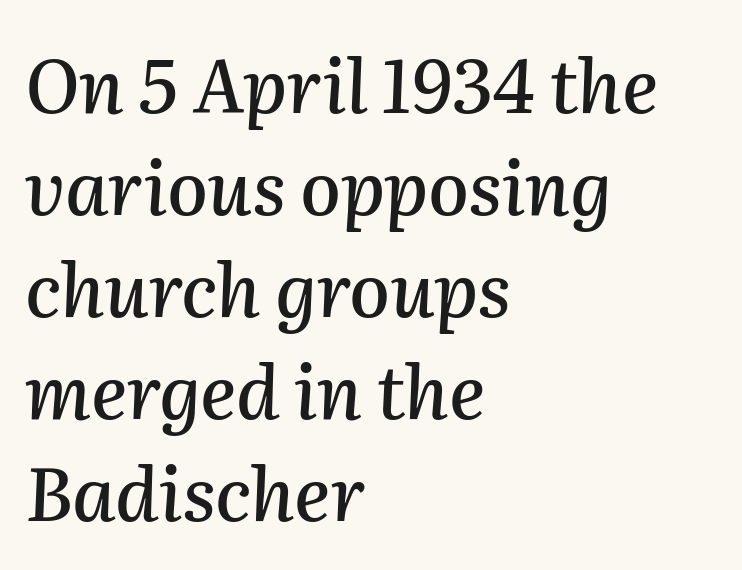
The image shows 74 px text type, italic (leaning right); set left-aligned, normal line spacing (1.38x), normal letter spacing, not underlined; medium stroke contrast and a medium x-height.
